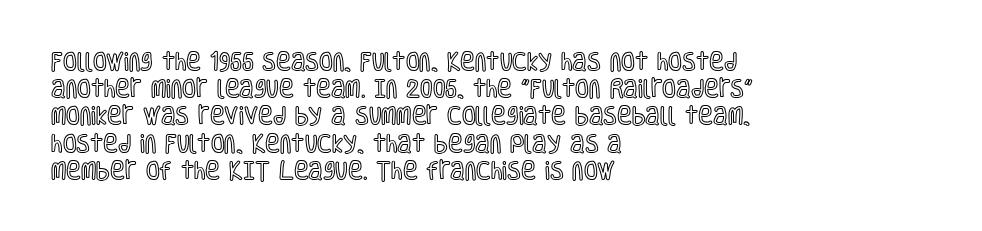
The image shows 20 px text type, upright; set left-aligned, normal line spacing (1.36x), normal letter spacing, not underlined.
